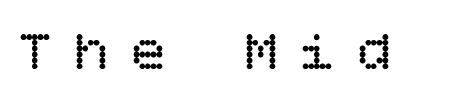
The image shows 57 px regular-weight type, upright; set unusually wide letter spacing (+0.39 em), not underlined; low stroke contrast and a large x-height.
